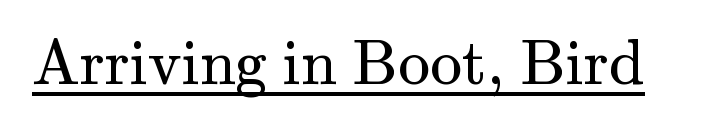
{"serif": "yes", "italic": "no", "bold": "no", "weight": "regular", "width": "normal", "stroke_contrast": "medium", "x_height": "small", "monospaced": "no", "underline": "yes", "letter_spacing": "normal", "letter_spacing_em": 0.0, "glyph_px": 64}
